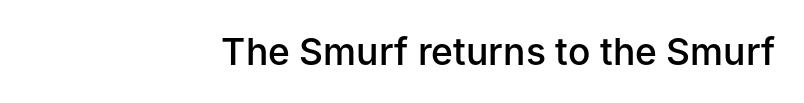
The image shows 37 px semibold sans-serif type, upright; set right-aligned, normal letter spacing, not underlined; low stroke contrast and a medium x-height.
